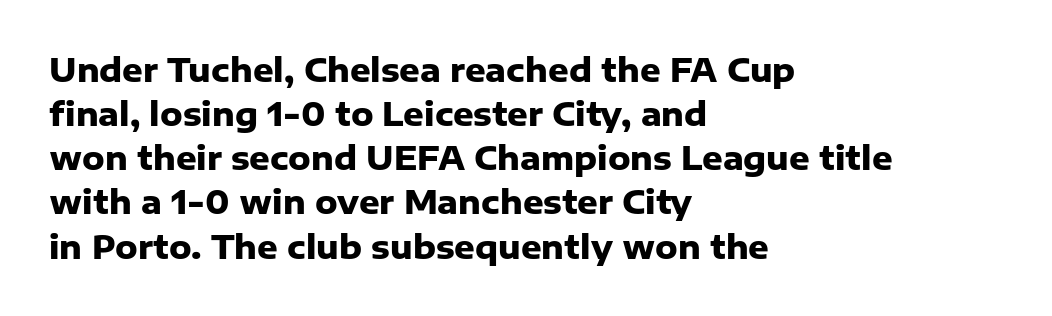
{"serif": "no", "italic": "no", "bold": "yes", "weight": "heavy", "width": "normal", "stroke_contrast": "low", "x_height": "medium", "monospaced": "no", "underline": "no", "align": "left", "line_spacing": "normal", "line_spacing_ratio": 1.38, "letter_spacing": "normal", "letter_spacing_em": 0.0, "glyph_px": 32}
